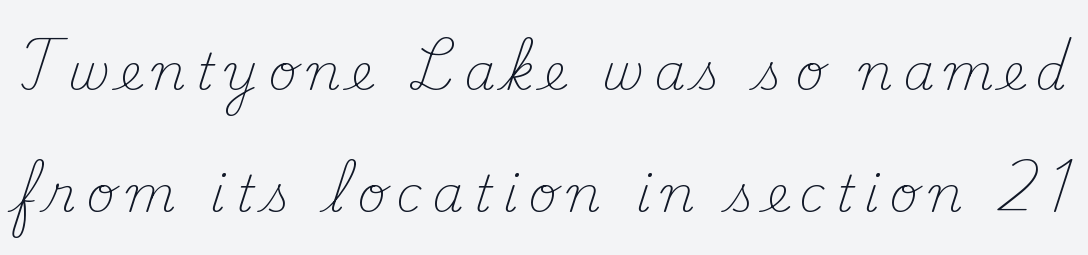
Q: Is the text bold? A: No.
Q: Is the text italic (slanted)? A: Yes.
Q: Is the typeface a serif or a sans-serif typeface? A: Serif.
Q: Is the text underlined? A: No.
Q: Is the spacing between letters normal or unusually wide? A: Unusually wide.
Q: Is the spacing between lines tight, normal or loose? A: Loose.
Q: Width (condensed, normal, or wide)? A: Normal.
Q: Stroke contrast? A: Medium.
Q: x-height? A: Small.
Q: Monospaced? A: No.
